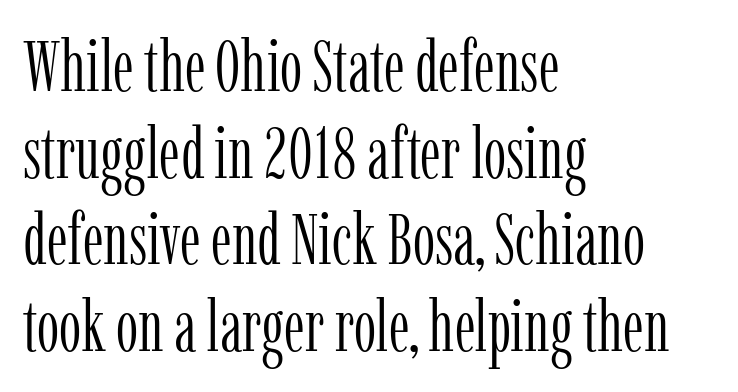
Every row of glyphs begins at an identical x-position on the left. The passage shown is not underscored anywhere. The rendering shows small feet on the letterforms — a serif design. Is this a fixed-width face? No — the glyphs have proportional, varying widths. Observe the ordinary spacing: letters are neighbours, not strangers.
